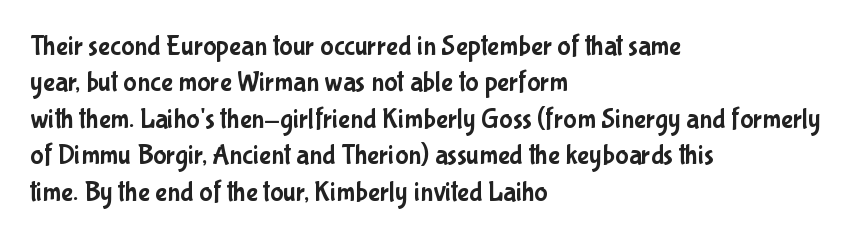
{"serif": "no", "italic": "no", "width": "condensed", "stroke_contrast": "low", "x_height": "medium", "monospaced": "no", "underline": "no", "align": "left", "line_spacing": "normal", "line_spacing_ratio": 1.3, "letter_spacing": "normal", "letter_spacing_em": 0.0, "glyph_px": 28}
